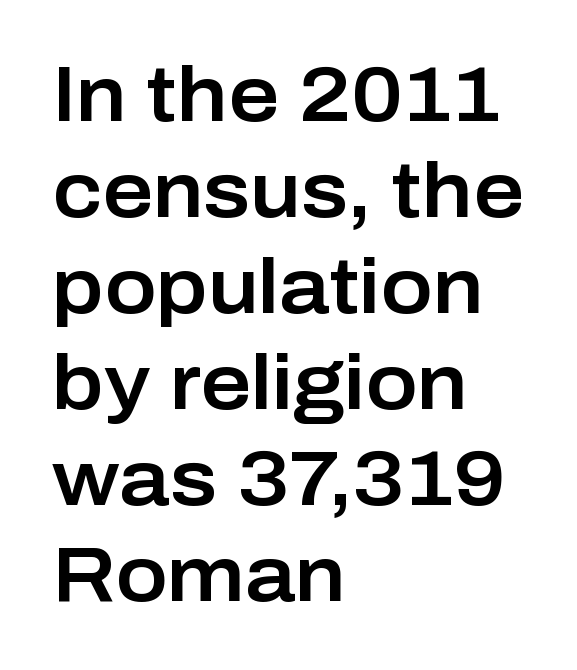
Left-aligned paragraph, ragged on the right. What kind of face is this? One without serifs — a sans. The baseline area is clear. Does the lettering tilt? It doesn't — this is upright. The rendering uses natural spacing where letterforms have individual widths. Default kerning and tracking; the words read as compact shapes.
